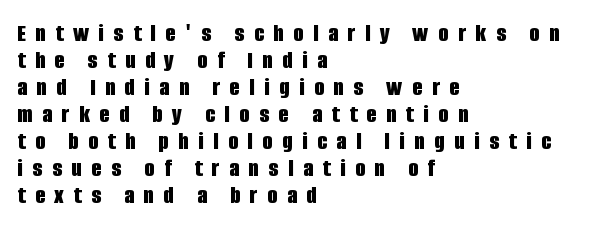
{"italic": "no", "bold": "yes", "underline": "no", "align": "left", "line_spacing": "tight", "line_spacing_ratio": 1.04, "letter_spacing": "wide", "letter_spacing_em": 0.37, "glyph_px": 26}
